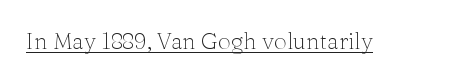
Q: Is the text bold? A: No.
Q: Is the text italic (slanted)? A: No, it is upright.
Q: Is the text underlined? A: Yes.
Q: Is the spacing between letters normal or unusually wide? A: Normal.
